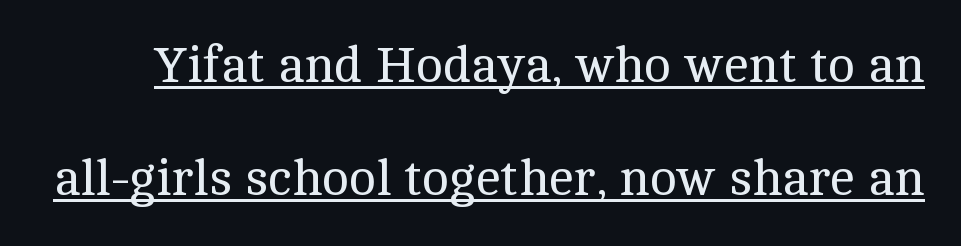
Is this a fixed-width face? No — the glyphs have proportional, varying widths. The face used here is rendered with its standard letterfit. Does a line run under the words? Yes, clearly. These lines were composed using upright roman letters. The characters are drawn with everyday or finer stroke widths.
